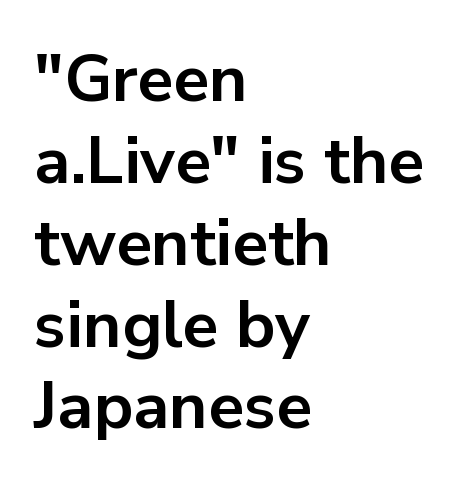
These lines are rendered in a variable-pitch font. The font is running at its bold setting. Each word holds together tightly as a unit, with standard inter-letter gaps. Casual observation: everything's shoved over to the left.
